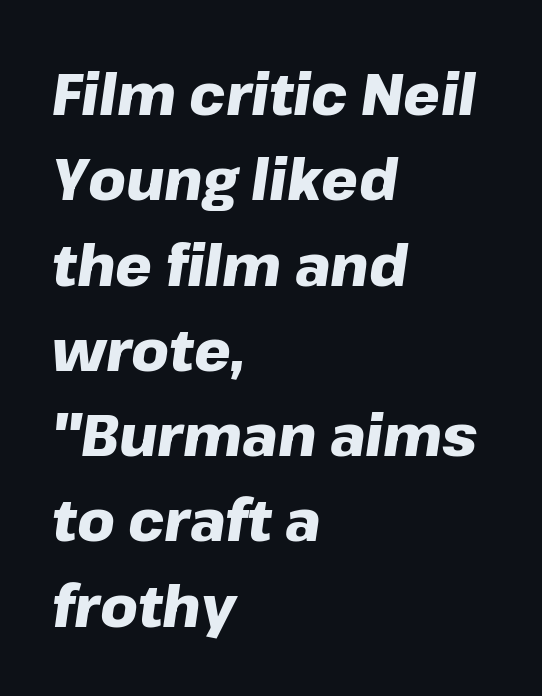
{"italic": "yes", "lean": "right", "slant_degrees": 8, "bold": "yes", "weight": "heavy", "width": "normal", "stroke_contrast": "low", "x_height": "medium", "monospaced": "no", "underline": "no", "align": "left", "line_spacing": "normal", "line_spacing_ratio": 1.47, "letter_spacing": "normal", "letter_spacing_em": 0.0, "glyph_px": 58}
